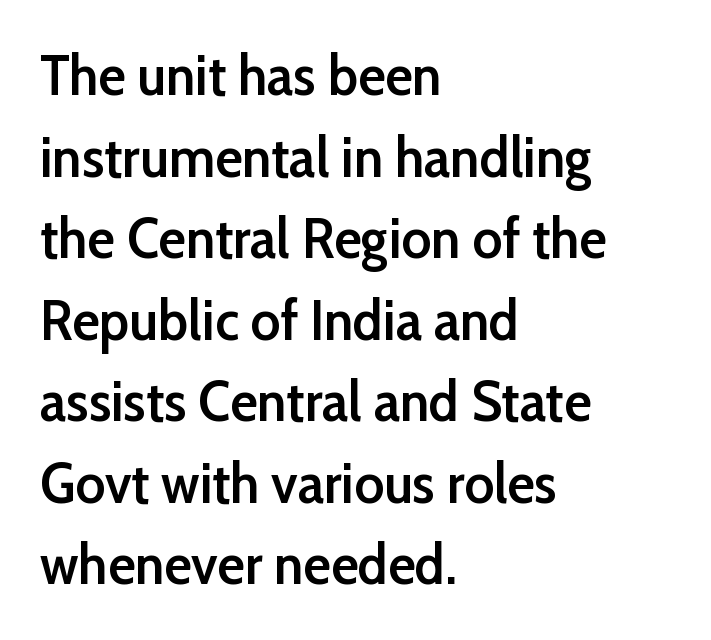
{"serif": "no", "italic": "no", "bold": "semi", "weight": "semibold", "width": "normal", "stroke_contrast": "low", "x_height": "medium", "monospaced": "no", "underline": "no", "align": "left", "line_spacing": "normal", "line_spacing_ratio": 1.43, "letter_spacing": "normal", "letter_spacing_em": 0.0, "glyph_px": 57}
